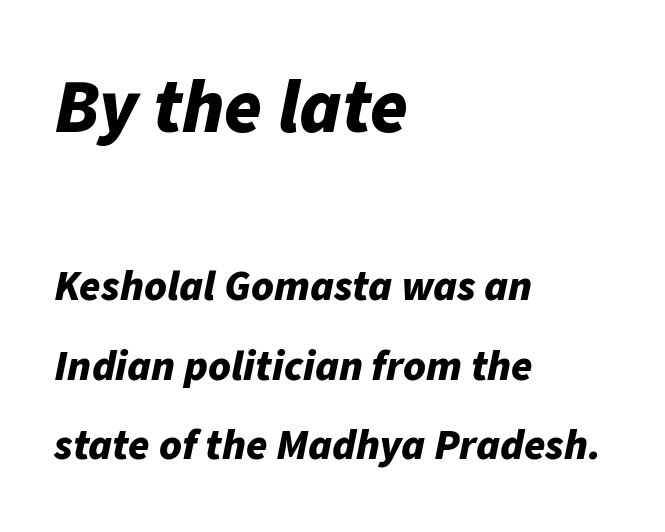
Q: Is the text bold? A: Yes.
Q: Is the text italic (slanted)? A: Yes, it leans right by about 11 degrees.
Q: Is the text underlined? A: No.
Q: How is the paragraph aligned? A: Left-aligned.
Q: Is the spacing between letters normal or unusually wide? A: Normal.
Q: Which block of text is set in a larger size, the first (top) or the second (bottom)? A: The first (top) one.
Q: Width (condensed, normal, or wide)? A: Normal.
Q: Stroke contrast? A: Low.
Q: x-height? A: Medium.
Q: Monospaced? A: No.
